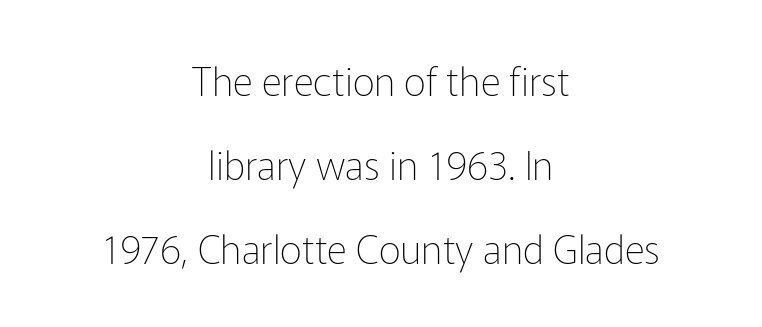
The image shows 39 px thin sans-serif type, upright; set centered, loose line spacing (2.16x), normal letter spacing, not underlined; low stroke contrast and a medium x-height.
